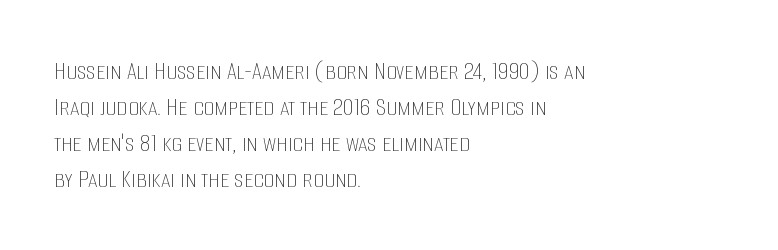
Q: Is the text bold? A: No.
Q: Is the text italic (slanted)? A: No, it is upright.
Q: Is the text underlined? A: No.
Q: How is the paragraph aligned? A: Left-aligned.
Q: Is the spacing between letters normal or unusually wide? A: Normal.
Q: Is the spacing between lines tight, normal or loose? A: Normal.
